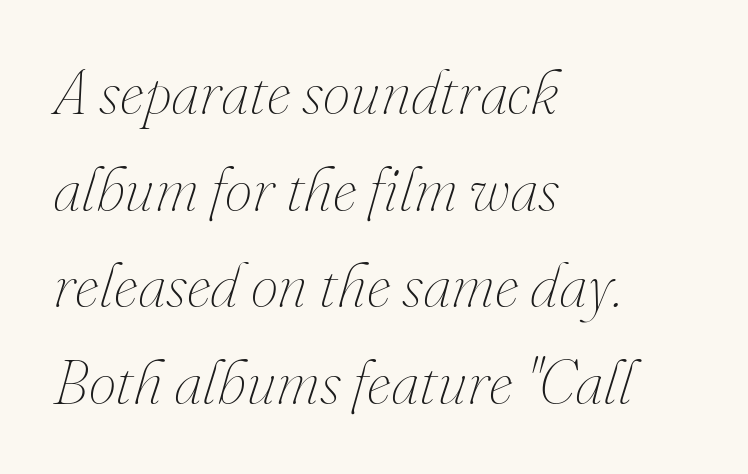
The image shows 62 px thin type, italic (leaning right); set left-aligned, normal line spacing (1.56x), normal letter spacing, not underlined; medium stroke contrast and a small x-height.
